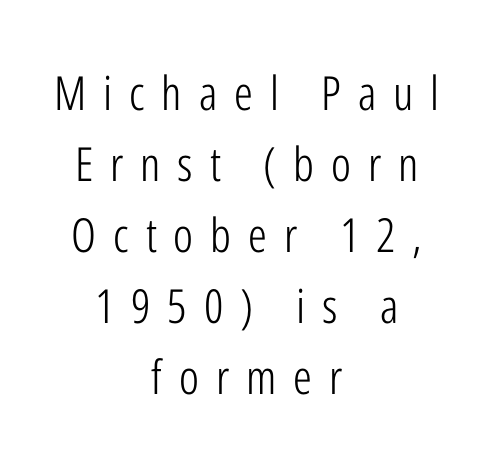
The image shows 47 px light, condensed sans-serif type, upright; set centered, normal line spacing (1.51x), unusually wide letter spacing (+0.36 em), not underlined; low stroke contrast and a medium x-height.
